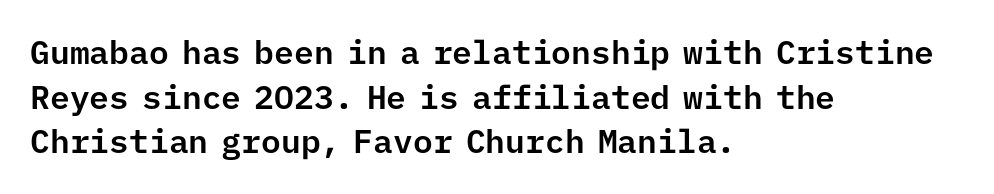
The image shows 33 px sans-serif type, upright, monospaced; set left-aligned, normal line spacing (1.35x), normal letter spacing, not underlined; low stroke contrast and a medium x-height.
